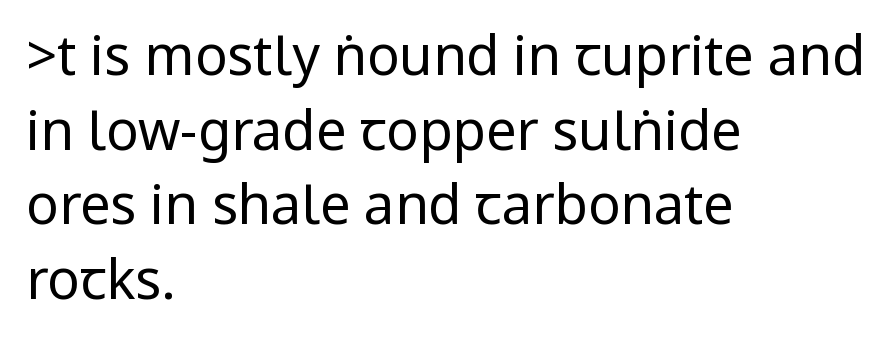
The image shows 54 px regular-weight, condensed sans-serif type, upright; set left-aligned, normal line spacing (1.38x), normal letter spacing, not underlined; low stroke contrast.
